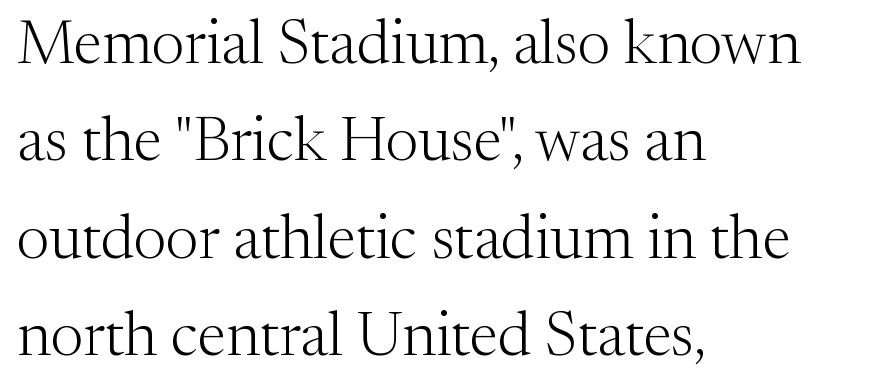
The image shows 62 px light serif type, upright; set left-aligned, normal line spacing (1.57x), normal letter spacing, not underlined; medium stroke contrast and a medium x-height.
